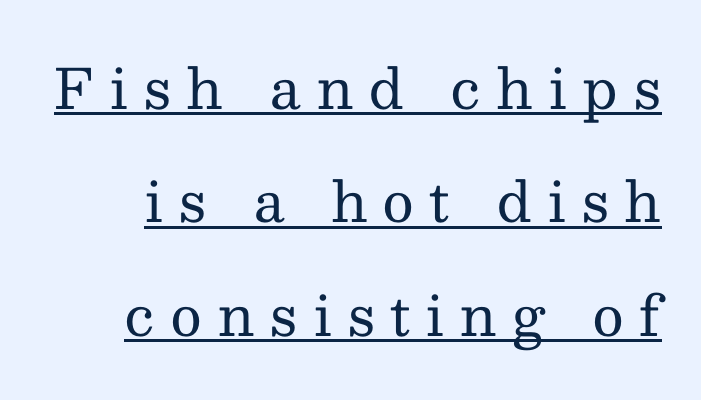
Q: Is the text bold? A: No.
Q: Is the text italic (slanted)? A: No, it is upright.
Q: Is the typeface a serif or a sans-serif typeface? A: Serif.
Q: Is the text underlined? A: Yes.
Q: Is the spacing between letters normal or unusually wide? A: Unusually wide.
Q: Is the spacing between lines tight, normal or loose? A: Loose.
Q: Width (condensed, normal, or wide)? A: Normal.
Q: Stroke contrast? A: Medium.
Q: x-height? A: Medium.
Q: Monospaced? A: No.
